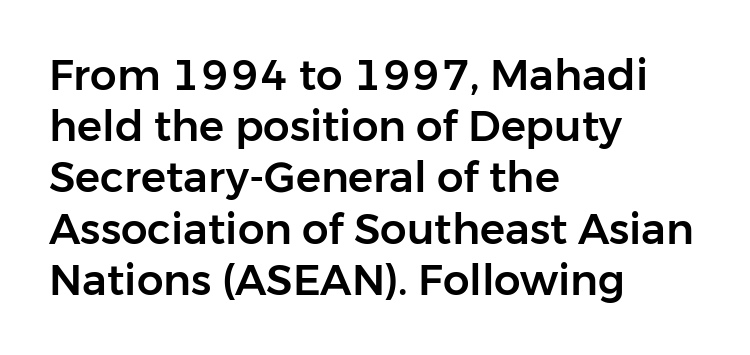
{"serif": "no", "italic": "no", "width": "normal", "stroke_contrast": "low", "x_height": "medium", "monospaced": "no", "underline": "no", "align": "left", "line_spacing_ratio": 1.22, "letter_spacing": "normal", "letter_spacing_em": 0.0, "glyph_px": 42}
